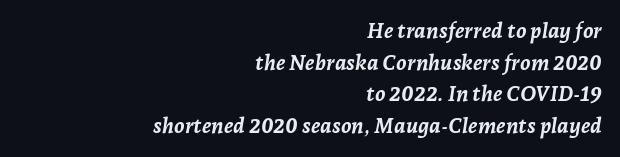
In terms of posture, this sample is oblique. You'd pick this weight for a headline — it's a proper bold. A flush-right, rag-left setting is used for this passage. Short note: letters normally spaced. Only glyphs here, with clear space below each row.
